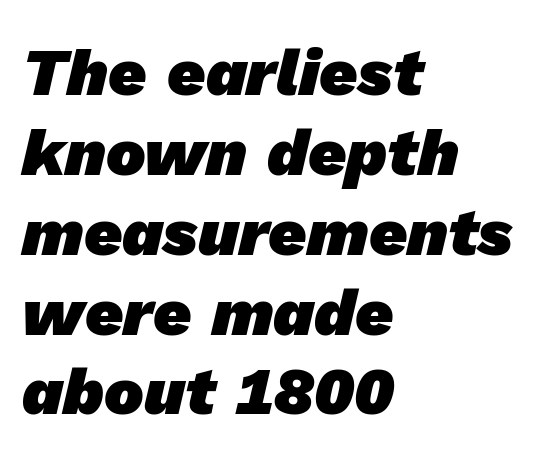
These lines are set flush left with a ragged right edge. The tracking reads as untouched default to a designer's eye. Character widths vary here, with narrow letters taking less room than wide ones. Heavy, bold letterforms.
